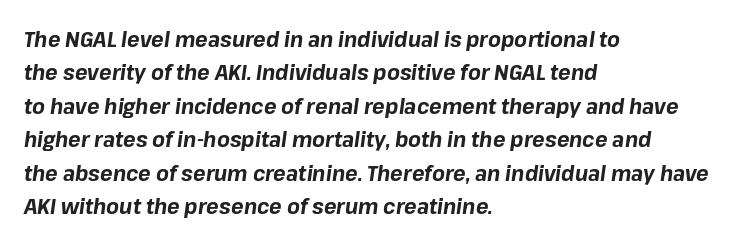
{"italic": "yes", "lean": "right", "slant_degrees": 8, "bold": "yes", "underline": "no", "align": "left", "line_spacing": "normal", "line_spacing_ratio": 1.59, "letter_spacing": "normal", "letter_spacing_em": 0.0, "glyph_px": 21}
